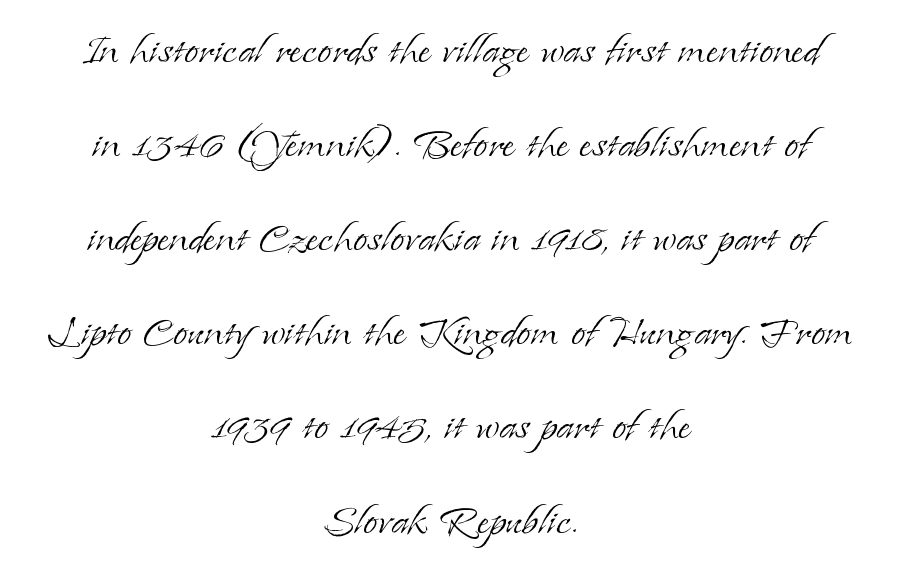
{"serif": "yes", "bold": "no", "weight": "light", "width": "normal", "stroke_contrast": "low", "x_height": "small", "monospaced": "no", "underline": "no", "align": "center", "line_spacing_ratio": 1.81, "letter_spacing": "normal", "letter_spacing_em": 0.0, "glyph_px": 52}
